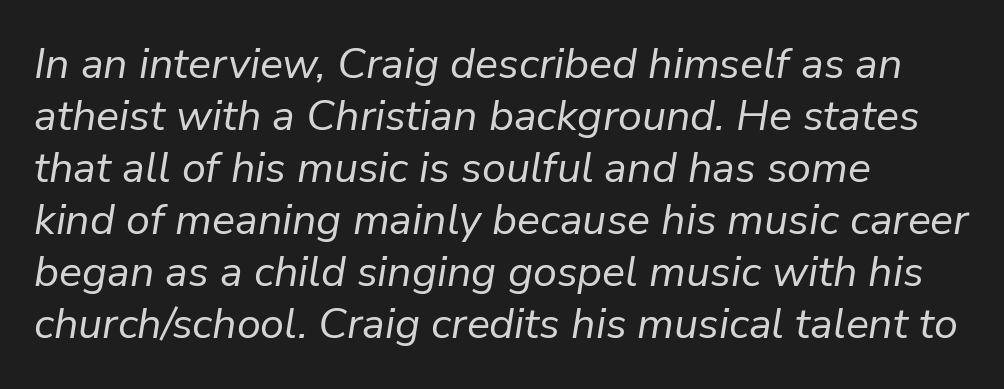
The image shows 43 px regular-weight type, italic (leaning right); set left-aligned, line spacing 1.21x, normal letter spacing, not underlined; low stroke contrast and a medium x-height.
